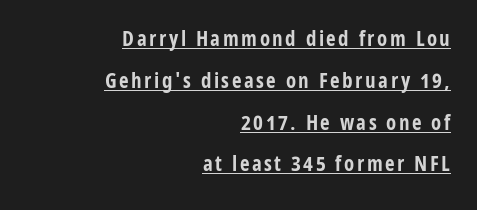
The image shows 21 px bold type, upright; set right-aligned, loose line spacing (1.99x), underlined.
